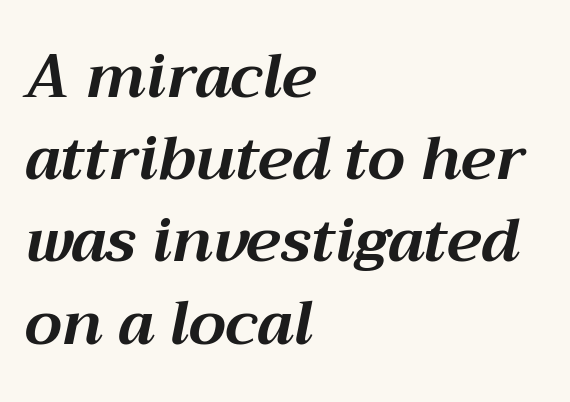
Q: Is the text bold? A: Yes.
Q: Is the text italic (slanted)? A: Yes, it leans right by about 12 degrees.
Q: Is the text underlined? A: No.
Q: How is the paragraph aligned? A: Left-aligned.
Q: Is the spacing between letters normal or unusually wide? A: Normal.
Q: Is the spacing between lines tight, normal or loose? A: Normal.
Q: Width (condensed, normal, or wide)? A: Normal.
Q: Stroke contrast? A: Medium.
Q: x-height? A: Medium.
Q: Monospaced? A: No.
